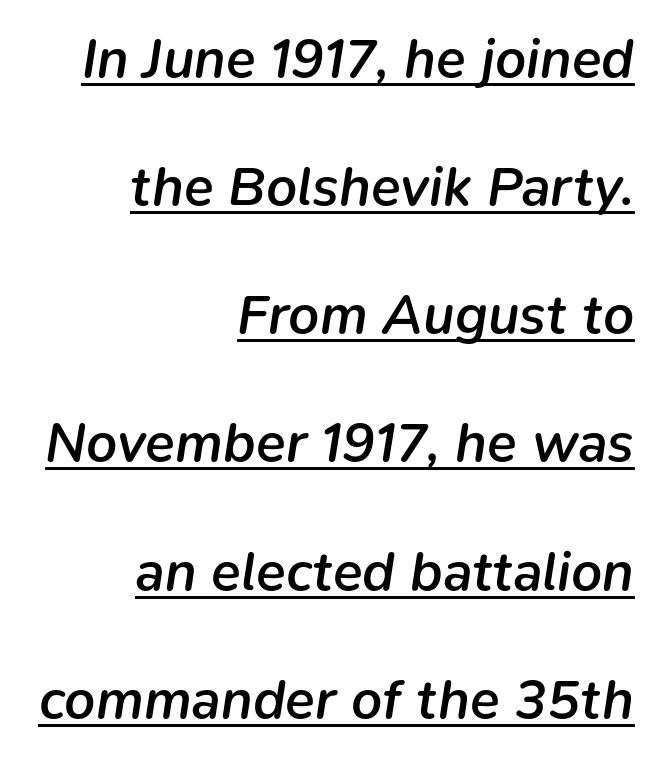
{"italic": "yes", "lean": "right", "slant_degrees": 9, "bold": "semi", "weight": "semibold", "width": "normal", "stroke_contrast": "low", "x_height": "medium", "monospaced": "no", "underline": "yes", "align": "right", "line_spacing": "loose", "line_spacing_ratio": 2.33, "letter_spacing": "normal", "letter_spacing_em": 0.0, "glyph_px": 55}
